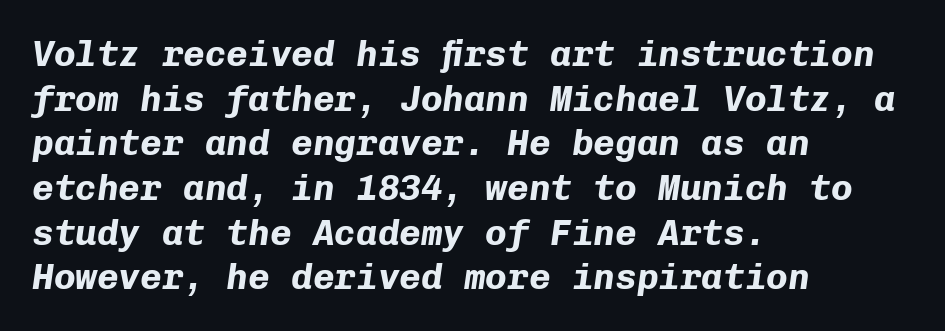
Weight check: bold — yes, fully. This is oblique type, the kind used for emphasis or titles. Where is the straight margin? On the left. Words appear dense and cohesive because spacing is normal. The space directly below the letters is spotless. Monospaced: the letters line up in strict vertical columns.
